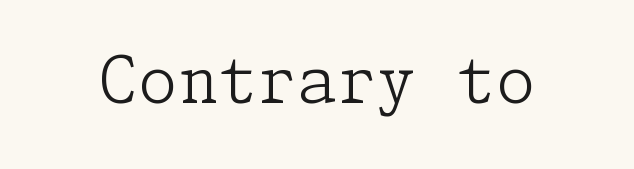
Each row of text sits above clean, open space. Stroke mass is kept to a normal reading level or below. Students, note that the glyphs here touch the page at normal intervals. This is serif lettering, the kind often seen in printed books. This is the regular roman posture of the typeface.
